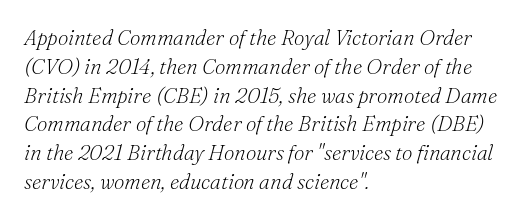
{"italic": "yes", "lean": "right", "slant_degrees": 16, "bold": "no", "underline": "no", "align": "left", "line_spacing": "normal", "line_spacing_ratio": 1.37, "letter_spacing": "normal", "letter_spacing_em": 0.0, "glyph_px": 21}
